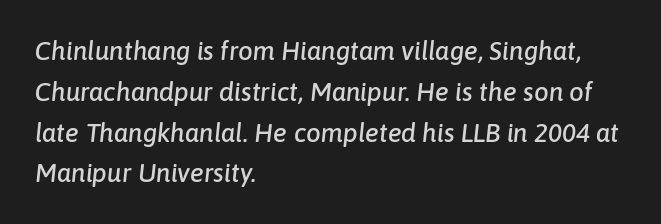
{"italic": "yes", "lean": "right", "slant_degrees": 6, "underline": "no", "align": "left", "line_spacing": "normal", "line_spacing_ratio": 1.57, "letter_spacing": "normal", "letter_spacing_em": 0.0, "glyph_px": 26}
